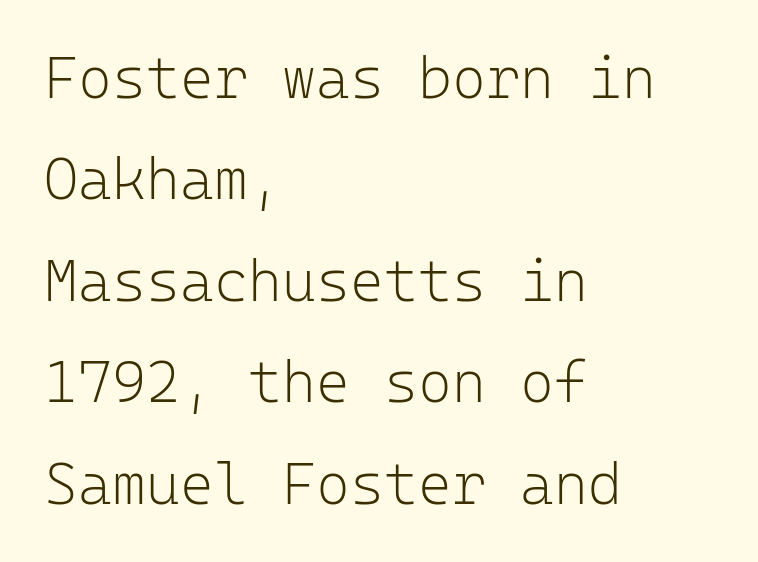
The image shows 58 px light sans-serif type, upright, monospaced; set left-aligned, line spacing 1.75x, normal letter spacing, not underlined; low stroke contrast and a medium x-height.
